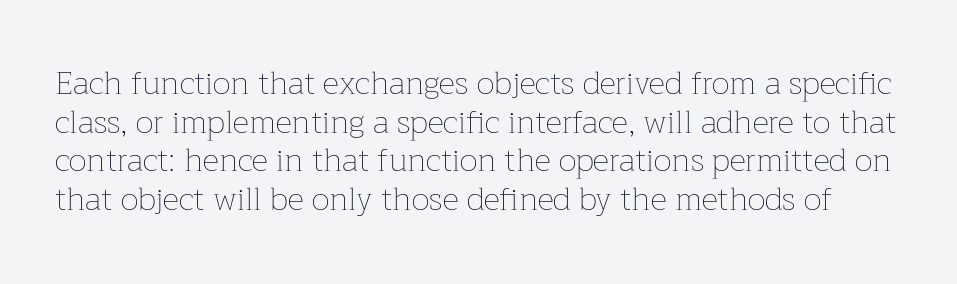
{"italic": "no", "bold": "no", "weight": "thin", "width": "normal", "stroke_contrast": "low", "x_height": "medium", "monospaced": "no", "underline": "no", "line_spacing_ratio": 1.21, "letter_spacing": "normal", "letter_spacing_em": 0.0, "glyph_px": 32}
